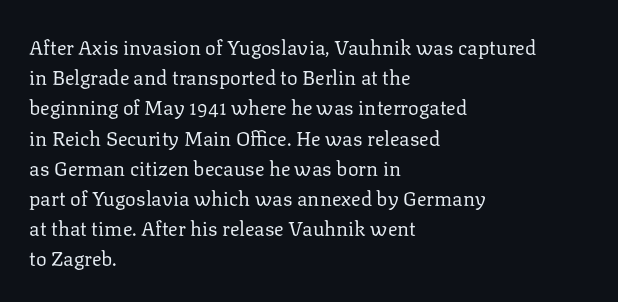
The image shows 20 px text type, upright; set left-aligned, normal line spacing (1.51x), normal letter spacing, not underlined.
